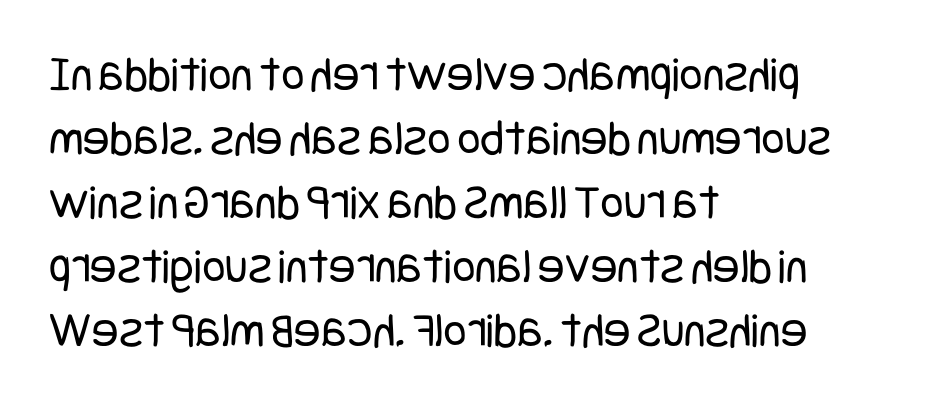
Q: Is the text bold? A: No.
Q: Is the text italic (slanted)? A: No, it is upright.
Q: Is the typeface a serif or a sans-serif typeface? A: Sans-serif.
Q: Is the text underlined? A: No.
Q: How is the paragraph aligned? A: Left-aligned.
Q: Is the spacing between letters normal or unusually wide? A: Normal.
Q: Is the spacing between lines tight, normal or loose? A: Normal.
Q: Width (condensed, normal, or wide)? A: Condensed.
Q: Stroke contrast? A: Low.
Q: x-height? A: Large.
